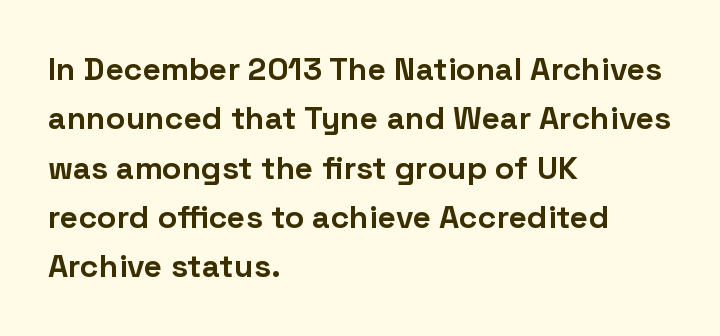
{"serif": "no", "italic": "no", "bold": "yes", "weight": "bold", "width": "normal", "stroke_contrast": "low", "x_height": "medium", "monospaced": "no", "underline": "no", "align": "left", "line_spacing": "normal", "line_spacing_ratio": 1.54, "letter_spacing": "normal", "letter_spacing_em": 0.0, "glyph_px": 32}
